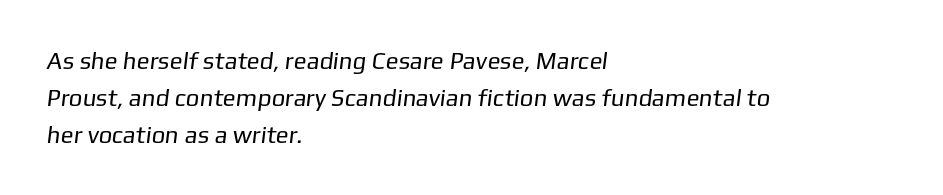
{"bold": "no", "underline": "no", "align": "left", "line_spacing": "normal", "line_spacing_ratio": 1.54, "letter_spacing": "normal", "letter_spacing_em": 0.0, "glyph_px": 24}
